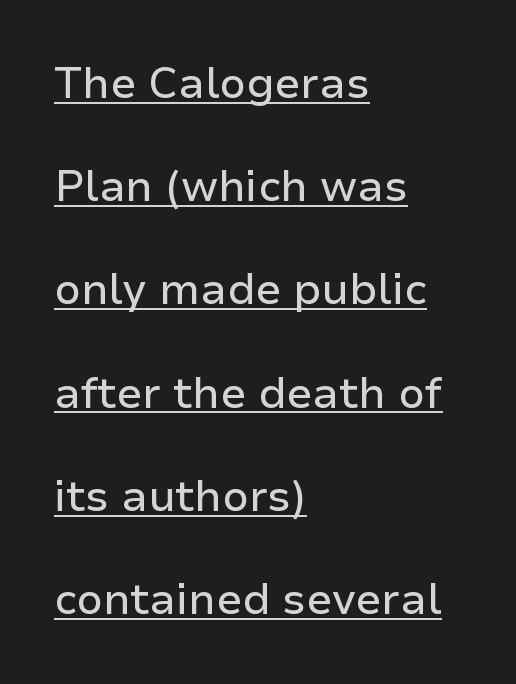
{"serif": "no", "italic": "no", "width": "normal", "stroke_contrast": "low", "x_height": "medium", "monospaced": "no", "underline": "yes", "align": "left", "line_spacing": "loose", "line_spacing_ratio": 2.4, "letter_spacing": "normal", "letter_spacing_em": 0.0, "glyph_px": 43}
